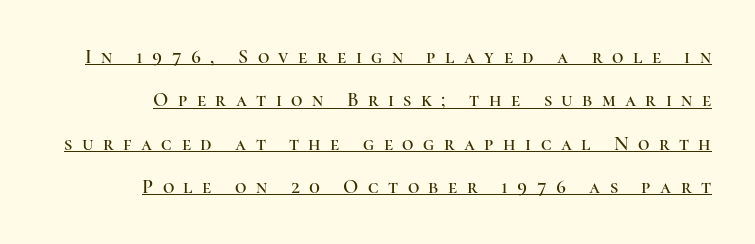
Q: Is the text italic (slanted)? A: No, it is upright.
Q: Is the text underlined? A: Yes.
Q: Is the spacing between letters normal or unusually wide? A: Unusually wide.
Q: Is the spacing between lines tight, normal or loose? A: Loose.
